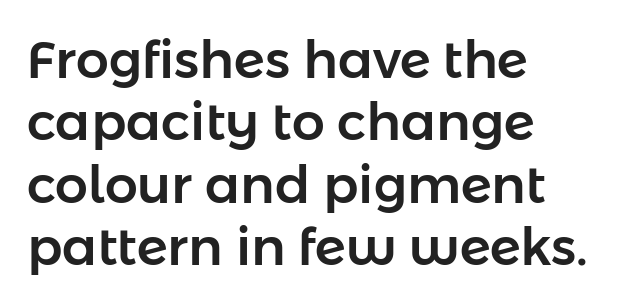
{"serif": "no", "italic": "no", "width": "normal", "stroke_contrast": "low", "x_height": "medium", "monospaced": "no", "underline": "no", "align": "left", "line_spacing_ratio": 1.2, "letter_spacing": "normal", "letter_spacing_em": 0.0, "glyph_px": 52}
